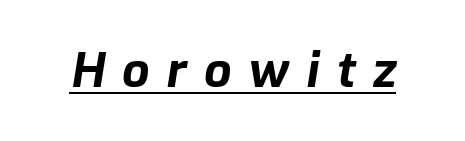
{"italic": "yes", "lean": "right", "slant_degrees": 9, "bold": "yes", "weight": "bold", "width": "normal", "stroke_contrast": "low", "x_height": "medium", "monospaced": "no", "underline": "yes", "letter_spacing": "wide", "letter_spacing_em": 0.36, "glyph_px": 48}
